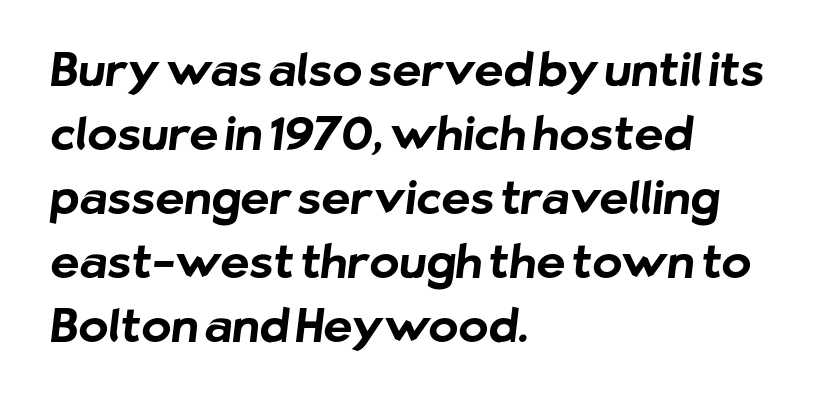
Is this a fixed-width face? No — the glyphs have proportional, varying widths. The typeface chosen for these lines omits serifs. Students, note that the glyphs here touch the page at normal intervals. Chunky letters — that's bold for sure. The space between consecutive lines is moderate.
